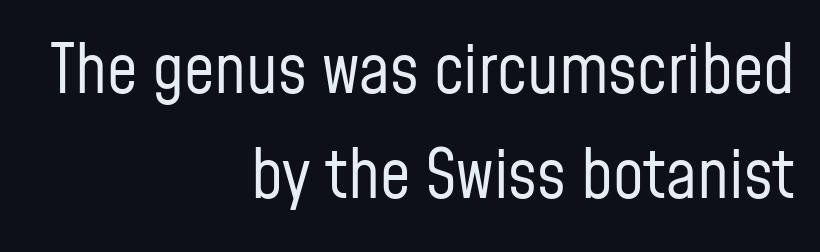
Q: Is the text bold? A: No.
Q: Is the text italic (slanted)? A: No, it is upright.
Q: Is the typeface a serif or a sans-serif typeface? A: Sans-serif.
Q: Is the text underlined? A: No.
Q: How is the paragraph aligned? A: Right-aligned.
Q: Is the spacing between letters normal or unusually wide? A: Normal.
Q: Is the spacing between lines tight, normal or loose? A: Normal.
Q: Width (condensed, normal, or wide)? A: Condensed.
Q: Stroke contrast? A: Low.
Q: x-height? A: Medium.
Q: Monospaced? A: No.
